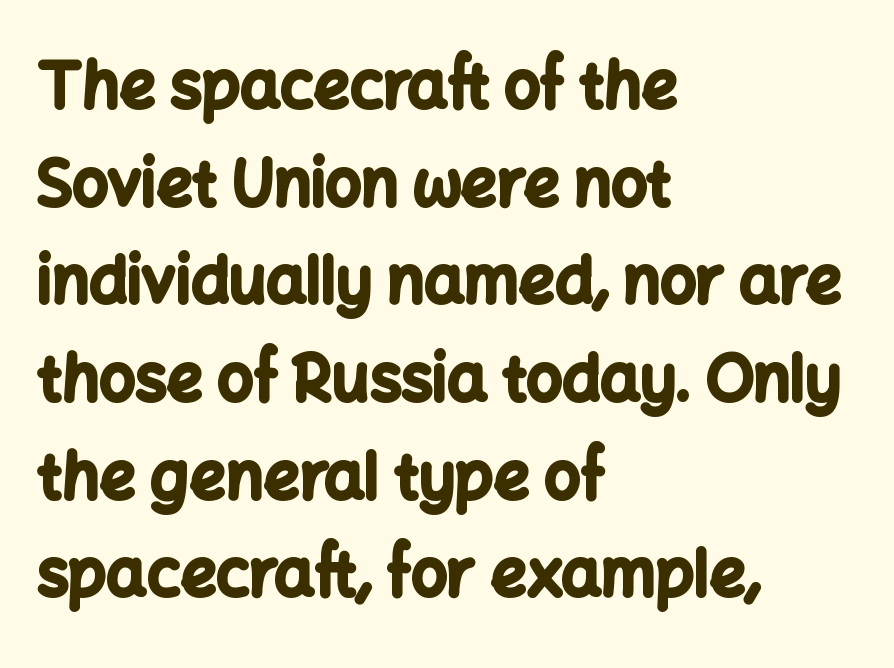
{"serif": "no", "italic": "no", "bold": "yes", "weight": "bold", "width": "normal", "stroke_contrast": "low", "x_height": "medium", "monospaced": "no", "underline": "no", "align": "left", "line_spacing": "normal", "line_spacing_ratio": 1.55, "letter_spacing": "normal", "letter_spacing_em": 0.0, "glyph_px": 63}
